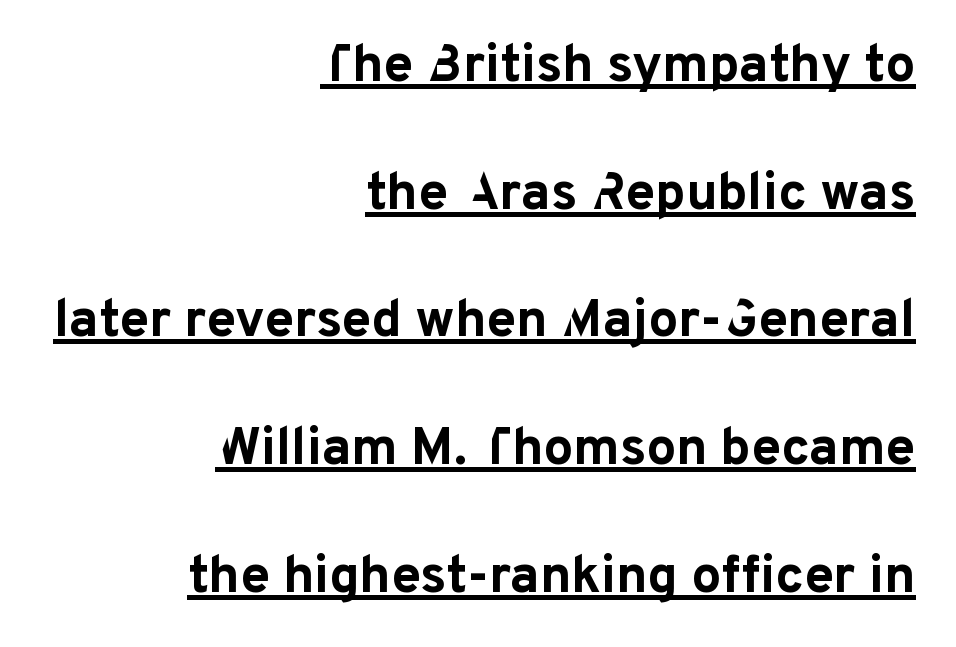
The typesetter chose a ragged-left arrangement here. The face used here is proportionally spaced, like ordinary book or web type. There is no visible air inserted between adjacent glyphs. You can see a thin bar hugging the bottom of the glyphs. These lines were composed using upright roman letters. Typesetter's note: full bold, strokes at maximum text heaviness.
